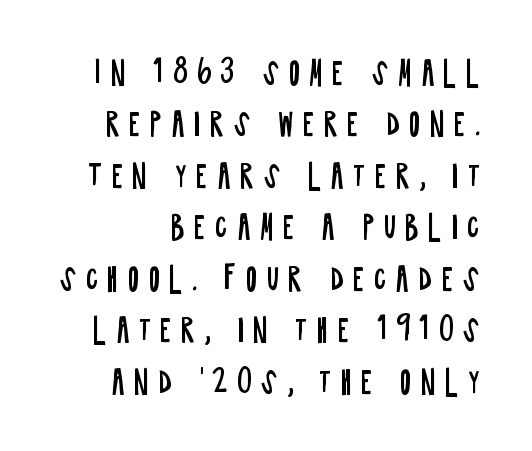
Q: Is the text bold? A: No.
Q: Is the text italic (slanted)? A: No, it is upright.
Q: Is the typeface a serif or a sans-serif typeface? A: Sans-serif.
Q: Is the text underlined? A: No.
Q: Is the spacing between letters normal or unusually wide? A: Unusually wide.
Q: Is the spacing between lines tight, normal or loose? A: Normal.
Q: Width (condensed, normal, or wide)? A: Condensed.
Q: Stroke contrast? A: Low.
Q: x-height? A: Large.
Q: Monospaced? A: No.
